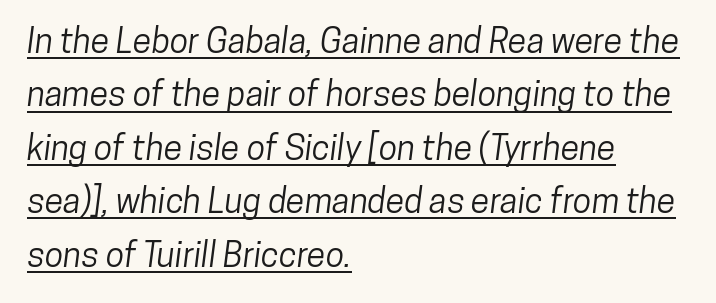
{"serif": "no", "width": "condensed", "stroke_contrast": "low", "x_height": "medium", "monospaced": "no", "underline": "yes", "align": "left", "line_spacing": "normal", "line_spacing_ratio": 1.57, "letter_spacing": "normal", "letter_spacing_em": 0.0, "glyph_px": 34}
